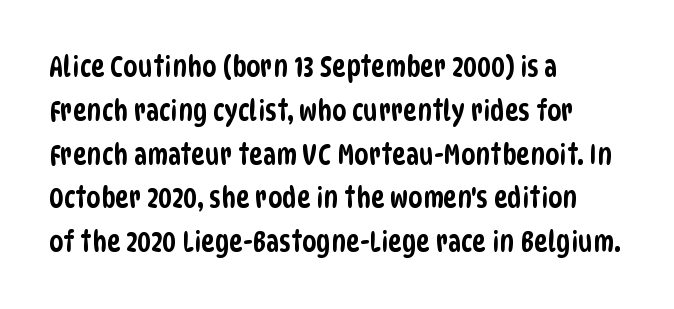
Letter spacing: default. Quick note: underline off. The letters advance in unequal steps, a hallmark of proportional type. The ragged edge is on the right, which tells us the setting is flush left. The rendering shows plain stroke endings on the letterforms — a sans-serif design. Regarding leading, the lines here are spaced in the standard way.
